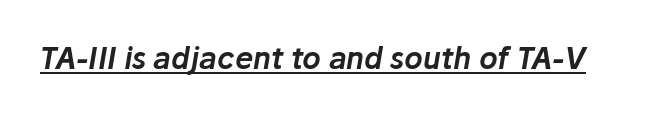
You can tell it's italic because the verticals aren't actually vertical. Every word sits above its own underline. The letters advance in unequal steps, a hallmark of proportional type. Honestly, the letter spacing is just normal — you wouldn't notice it.
